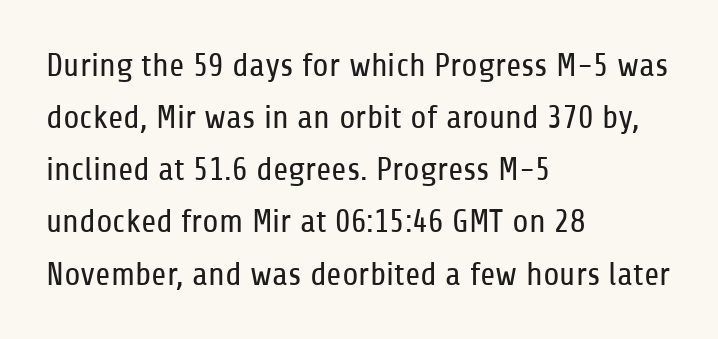
The image shows 33 px regular-weight, condensed sans-serif type, upright; set left-aligned, normal line spacing (1.58x), normal letter spacing, not underlined; low stroke contrast and a medium x-height.
